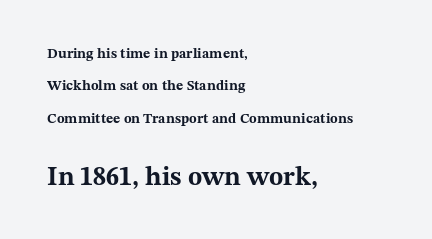
The image shows 26 px bold type, upright; set left-aligned, loose line spacing (2.31x), normal letter spacing, not underlined; the second (bottom) block is 1.86x larger.
